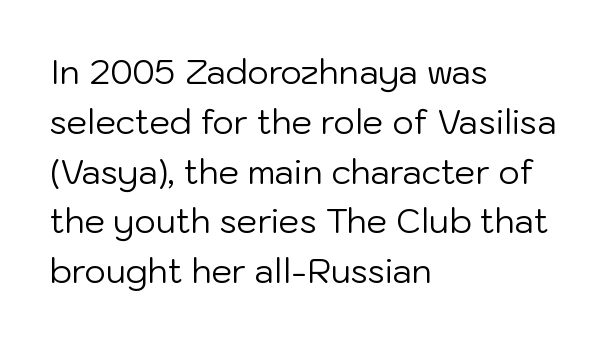
In terms of letterform style, serifs are entirely absent. The glyphs are unaccompanied by any horizontal stroke below them. Varying glyph widths throughout — classic text-font behaviour. Default kerning and tracking; the words read as compact shapes.
